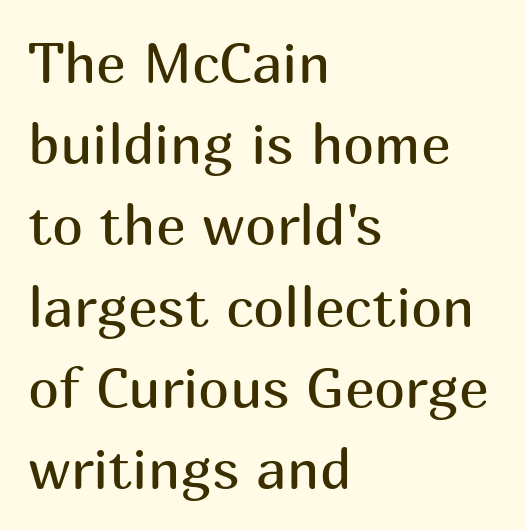
Varying glyph widths throughout — classic text-font behaviour. This rendering employs a face without finishing strokes, i.e., a sans-serif. These lines were composed using upright roman letters. Vertical stems look standard width or narrower in stroke. The line-height multiplier appears to be the usual default. The horizontal fit of the characters is conventional and even.
